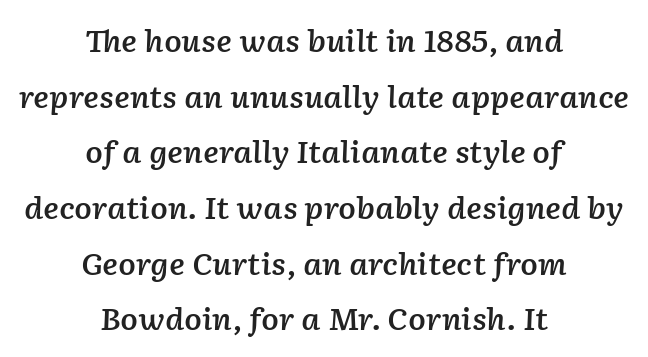
{"italic": "yes", "lean": "right", "slant_degrees": 2, "bold": "semi", "weight": "semibold", "width": "normal", "stroke_contrast": "low", "x_height": "medium", "monospaced": "no", "underline": "no", "align": "center", "line_spacing": "loose", "line_spacing_ratio": 1.92, "letter_spacing": "normal", "letter_spacing_em": 0.0, "glyph_px": 29}
